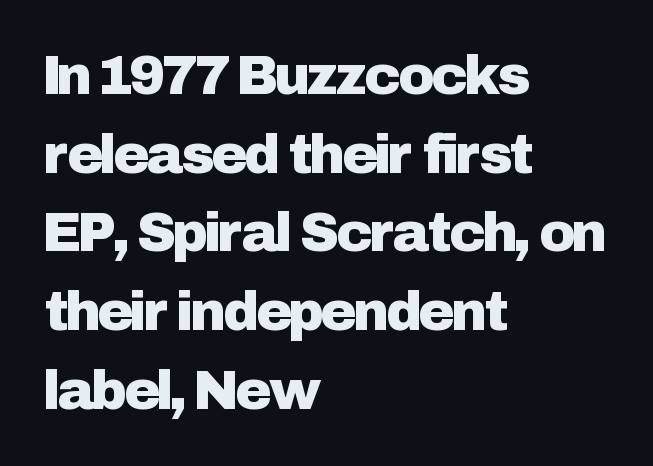
Proportional: the letters do not fall into vertical columns. The face used here is a sans, in the tradition of grotesques and geometrics. Rule under the text: the space is simply empty. Horizontal bands of white between lines are of average thickness. Characters remain perfectly vertical along every line.
